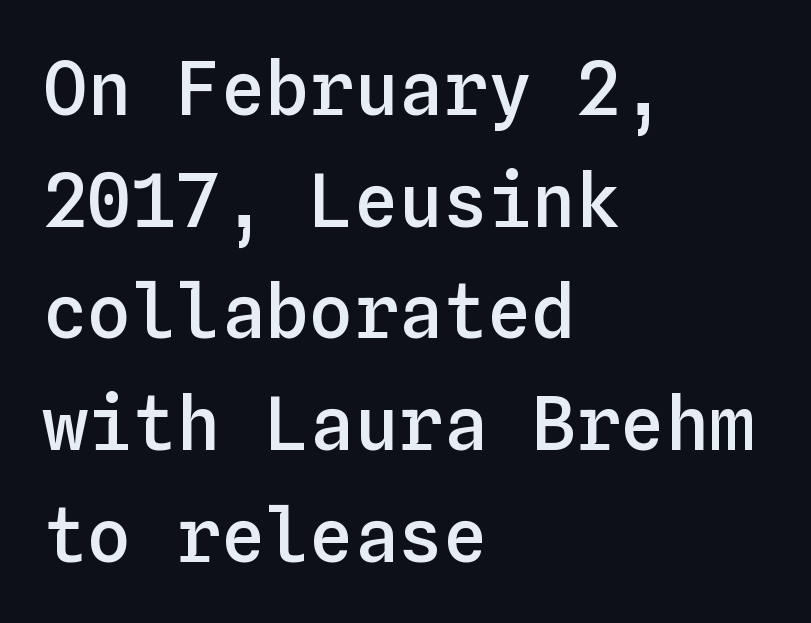
The image shows 74 px semibold type, upright, monospaced; set left-aligned, normal line spacing (1.51x), normal letter spacing, not underlined; low stroke contrast and a medium x-height.
